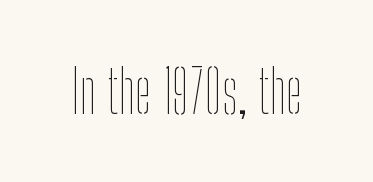
{"italic": "no", "bold": "no", "weight": "thin", "width": "condensed", "stroke_contrast": "low", "x_height": "medium", "monospaced": "no", "underline": "no", "letter_spacing": "normal", "letter_spacing_em": 0.0, "glyph_px": 59}
